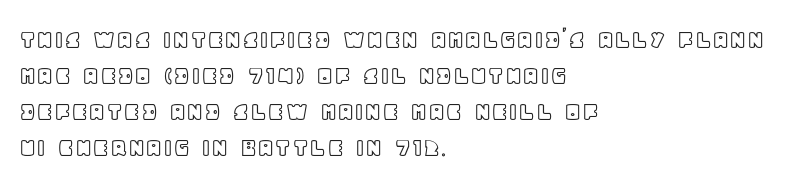
Letters rest on an invisible, unmarked baseline. The axis of the letterforms is exactly vertical. Line beginnings align vertically; line endings do not. Students, note that the glyphs here touch the page at normal intervals. Do the characters align in a grid? No, the font is proportional. The vertical gap from one line to the next is medium.
